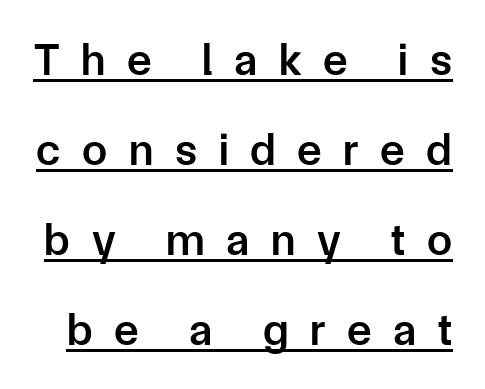
The image shows 45 px semibold sans-serif type, upright; set loose line spacing (2.0x), unusually wide letter spacing (+0.48 em), underlined; low stroke contrast and a medium x-height.
